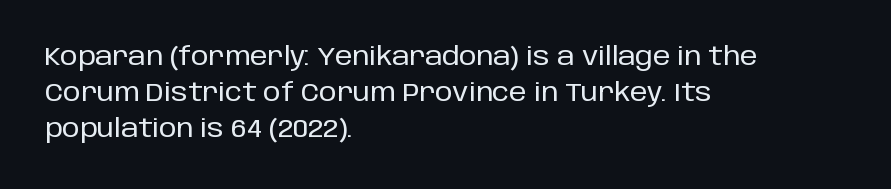
This sample keeps an unexceptional amount of space between lines. Characters follow at the spacing the type designer built in. Leftover space on each line is placed entirely after the last word. Nobody drew a line under any word here. The font's upright variant was chosen for this text.
